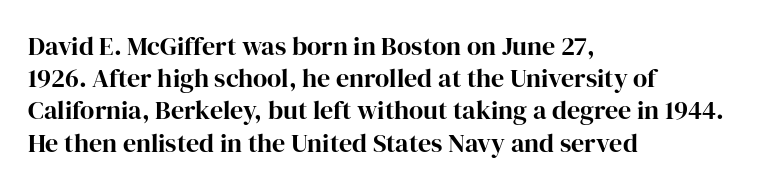
The image shows 26 px bold type, upright; set left-aligned, line spacing 1.24x, normal letter spacing, not underlined.
